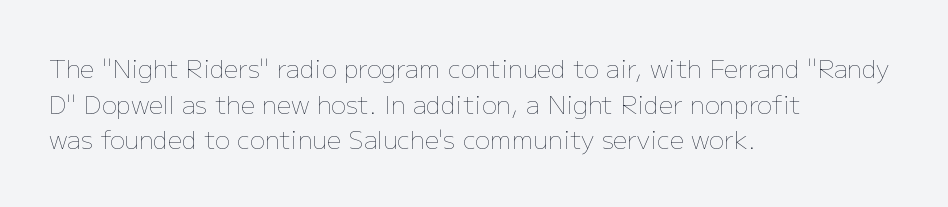
Q: Is the text bold? A: No.
Q: Is the text italic (slanted)? A: No, it is upright.
Q: Is the text underlined? A: No.
Q: How is the paragraph aligned? A: Left-aligned.
Q: Is the spacing between letters normal or unusually wide? A: Normal.
Q: Is the spacing between lines tight, normal or loose? A: Normal.
